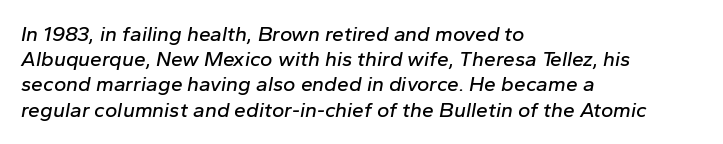
The image shows 21 px text type, italic (leaning right); set left-aligned, line spacing 1.2x, normal letter spacing, not underlined.
